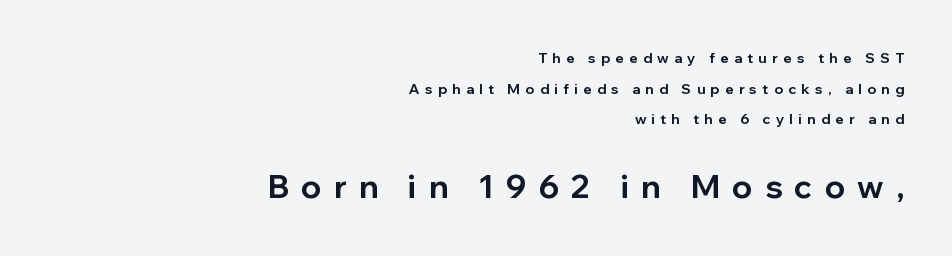
The image shows 32 px bold sans-serif type, upright; set right-aligned, loose line spacing (2.18x), unusually wide letter spacing (+0.38 em), not underlined; the second (bottom) block is 2.29x larger; low stroke contrast and a medium x-height.
